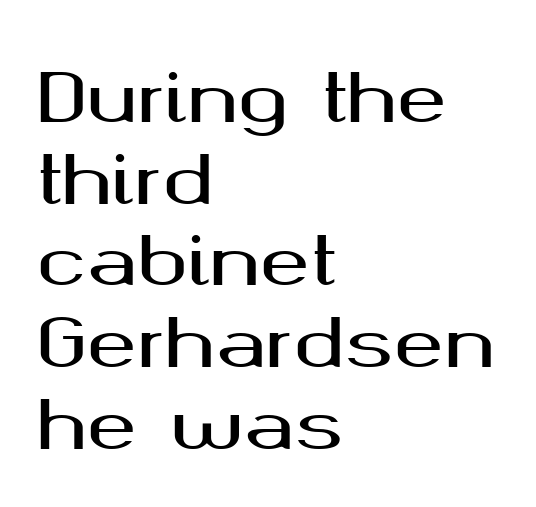
Q: Is the text italic (slanted)? A: No, it is upright.
Q: Is the typeface a serif or a sans-serif typeface? A: Sans-serif.
Q: Is the text underlined? A: No.
Q: How is the paragraph aligned? A: Left-aligned.
Q: Is the spacing between letters normal or unusually wide? A: Normal.
Q: Width (condensed, normal, or wide)? A: Wide.
Q: Stroke contrast? A: Medium.
Q: x-height? A: Medium.
Q: Monospaced? A: No.
